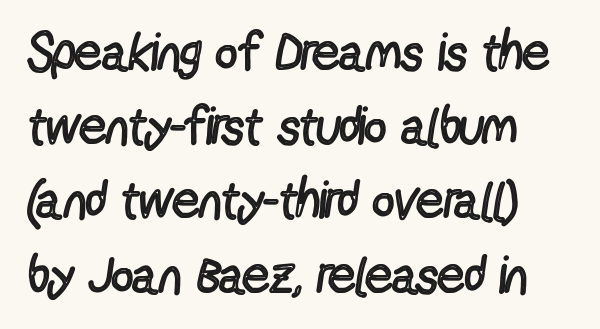
Q: Is the text bold? A: No.
Q: Is the typeface a serif or a sans-serif typeface? A: Sans-serif.
Q: Is the text underlined? A: No.
Q: How is the paragraph aligned? A: Left-aligned.
Q: Is the spacing between letters normal or unusually wide? A: Normal.
Q: Is the spacing between lines tight, normal or loose? A: Normal.
Q: Width (condensed, normal, or wide)? A: Condensed.
Q: x-height? A: Medium.
Q: Monospaced? A: No.
